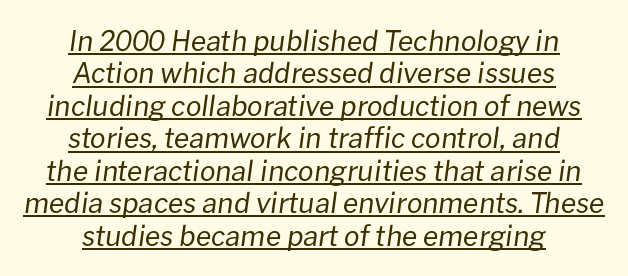
{"italic": "yes", "lean": "right", "slant_degrees": 8, "bold": "no", "weight": "regular", "width": "normal", "stroke_contrast": "low", "x_height": "medium", "monospaced": "no", "underline": "yes", "align": "center", "line_spacing_ratio": 1.16, "letter_spacing": "normal", "letter_spacing_em": 0.0, "glyph_px": 28}
